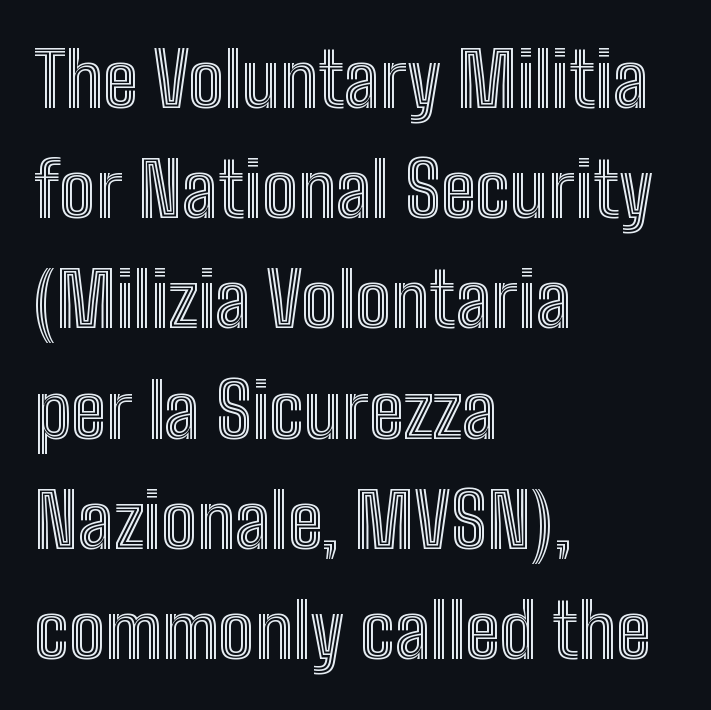
{"italic": "no", "width": "condensed", "x_height": "medium", "monospaced": "no", "underline": "no", "align": "left", "line_spacing": "normal", "line_spacing_ratio": 1.47, "letter_spacing": "normal", "letter_spacing_em": 0.0, "glyph_px": 75}
